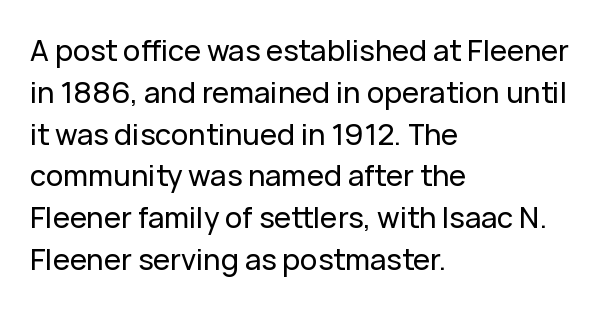
Bare-footed words on every line. You can tell from the bare stems that sans-serif type was used. The type sits square on the baseline with zero lean. You could not count columns in this text — the font is proportionally spaced.
